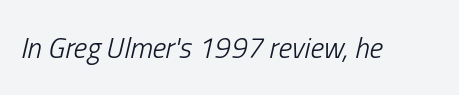
No extra ink here — the face is not bold. Note the varied advance widths — an 'i' is clearly narrower than an 'm'. These lines were composed using italics. The horizontal fit of the characters is conventional and even.
